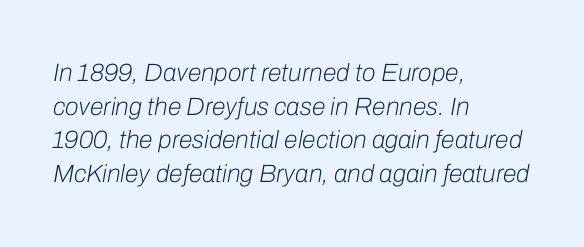
{"italic": "yes", "lean": "right", "slant_degrees": 10, "bold": "no", "underline": "no", "align": "left", "line_spacing": "normal", "line_spacing_ratio": 1.35, "letter_spacing": "normal", "letter_spacing_em": 0.0, "glyph_px": 25}
